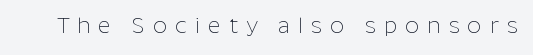
Q: Is the text bold? A: No.
Q: Is the text italic (slanted)? A: No, it is upright.
Q: Is the text underlined? A: No.
Q: Is the spacing between letters normal or unusually wide? A: Unusually wide.
